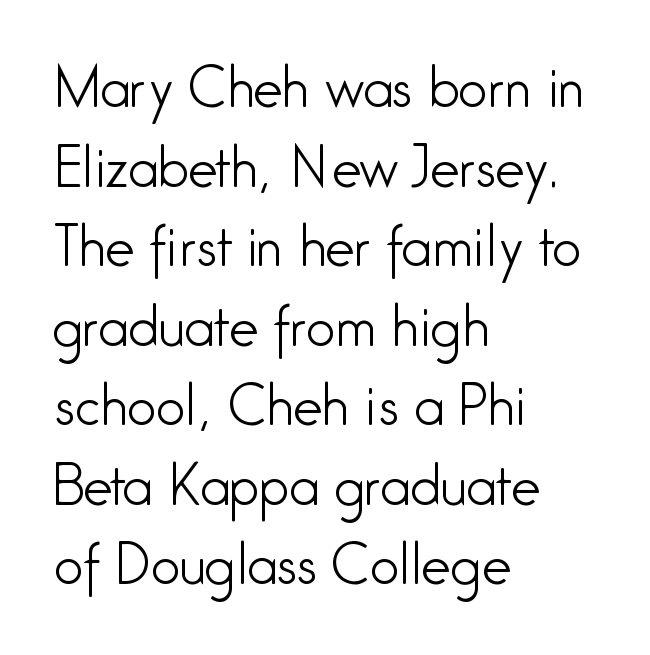
The image shows 52 px light, condensed sans-serif type, upright; set left-aligned, normal line spacing (1.53x), normal letter spacing, not underlined; low stroke contrast and a medium x-height.
